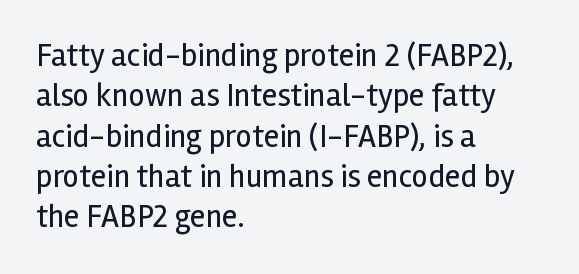
The rendering anchors every line to the left-hand side. Tracking here is standard; glyphs follow each other at the usual distance. Spacing verdict: proportional, widths tailored to each character. In terms of posture, this sample is upright.
